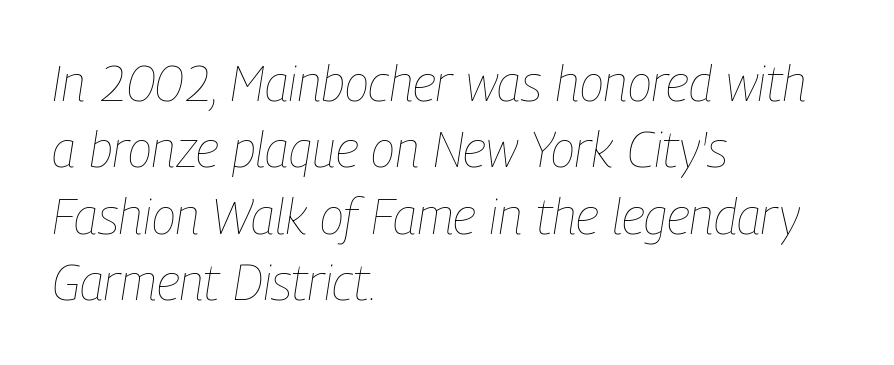
Q: Is the text bold? A: No.
Q: Is the text italic (slanted)? A: Yes, it leans right by about 9 degrees.
Q: Is the text underlined? A: No.
Q: How is the paragraph aligned? A: Left-aligned.
Q: Is the spacing between letters normal or unusually wide? A: Normal.
Q: Is the spacing between lines tight, normal or loose? A: Normal.
Q: Width (condensed, normal, or wide)? A: Condensed.
Q: Stroke contrast? A: Low.
Q: x-height? A: Medium.
Q: Monospaced? A: No.
